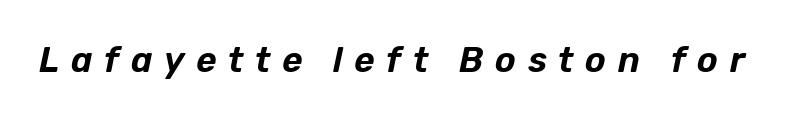
Do the characters align in a grid? No, the font is proportional. There is plenty of visible air inserted between adjacent glyphs. This rendering features lettering with no underline. When letters slant like this, we call the style italic.
